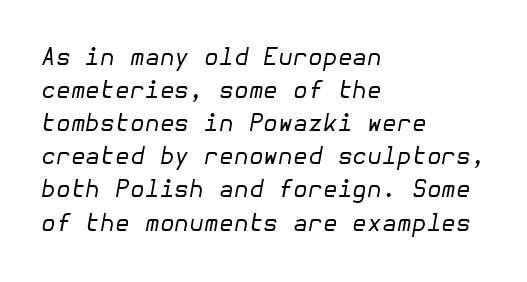
The horizontal fit of the characters is conventional and even. The space between consecutive lines is moderate. Summary of weight: not heavy and not bold. Check under the words: just untouched page.
